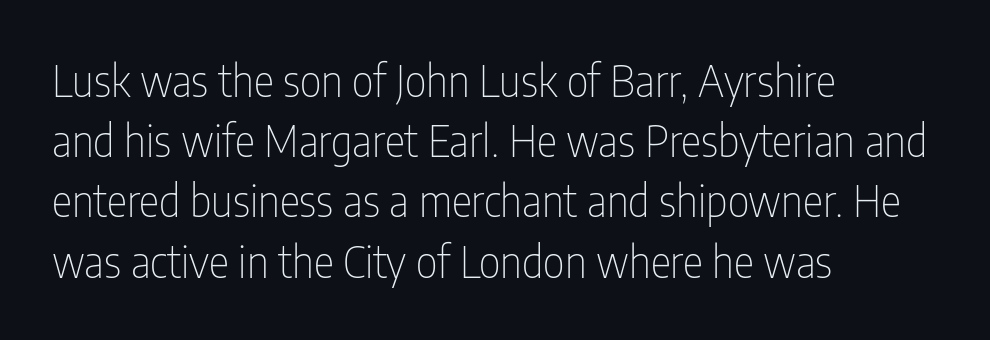
Note the varied advance widths — an 'i' is clearly narrower than an 'm'. Decoration check: the copy has no underline. Line spacing here is normal. The face used here is a sans, in the tradition of grotesques and geometrics. Vertical stems look standard width or narrower in stroke.
